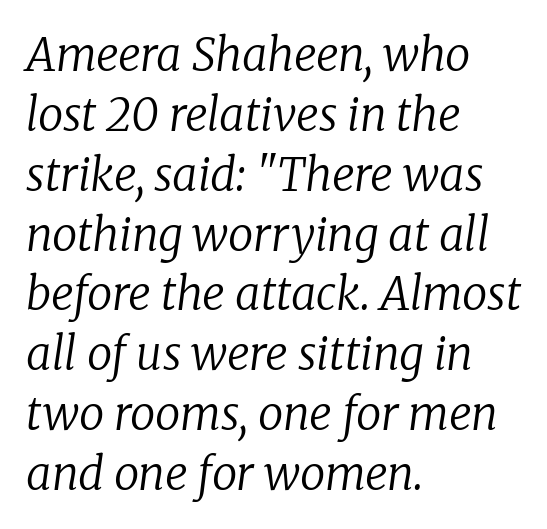
Q: Is the text bold? A: No.
Q: Is the text italic (slanted)? A: Yes, it leans right by about 8 degrees.
Q: Is the typeface a serif or a sans-serif typeface? A: Serif.
Q: Is the text underlined? A: No.
Q: How is the paragraph aligned? A: Left-aligned.
Q: Is the spacing between letters normal or unusually wide? A: Normal.
Q: Is the spacing between lines tight, normal or loose? A: Normal.
Q: Width (condensed, normal, or wide)? A: Normal.
Q: Stroke contrast? A: Low.
Q: x-height? A: Medium.
Q: Monospaced? A: No.
